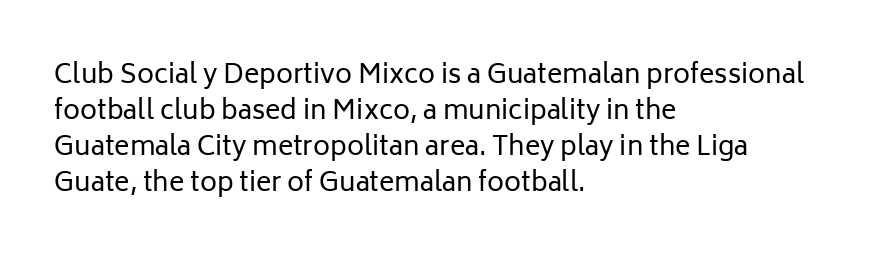
The image shows 26 px text type, upright; set left-aligned, normal line spacing (1.38x), normal letter spacing, not underlined.
